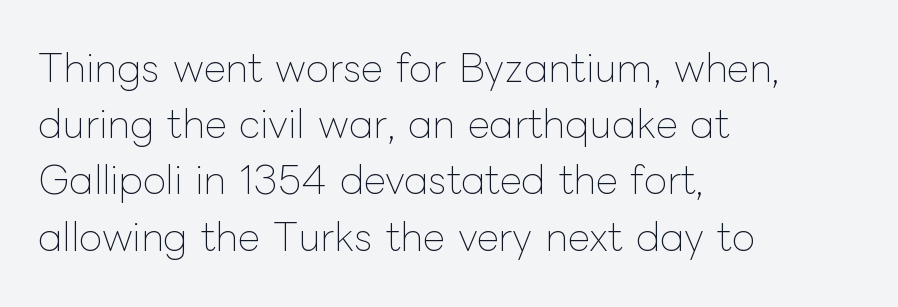
The image shows 38 px thin type, upright; set left-aligned, normal line spacing (1.48x), normal letter spacing, not underlined; low stroke contrast and a medium x-height.
